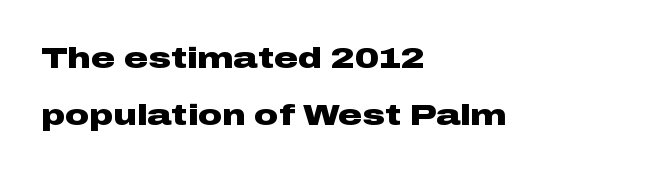
Glyph-to-glyph distance matches everyday printed text. All the whitespace from short lines collects on the right. Letterform terminals end flat and unadorned throughout the passage. Here the designer chose a conventional face with non-uniform glyph widths. The glyphs have the mass of a bold cut. Posture: vertical.
